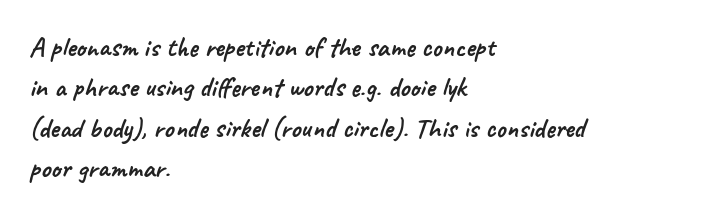
The image shows 28 px sans-serif type; set left-aligned, normal line spacing (1.44x), normal letter spacing, not underlined; low stroke contrast and a small x-height.
